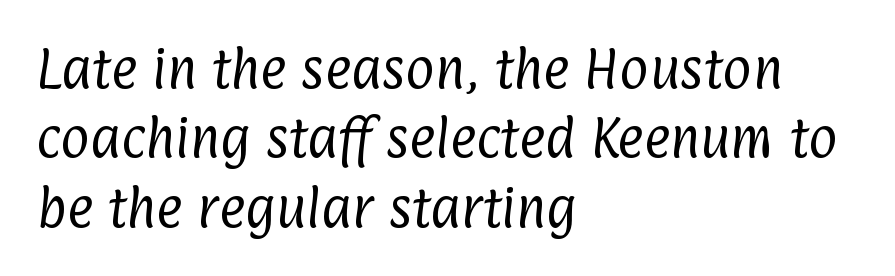
The image shows 45 px regular-weight, condensed sans-serif type; set left-aligned, normal line spacing (1.54x), normal letter spacing, not underlined; low stroke contrast and a medium x-height.
